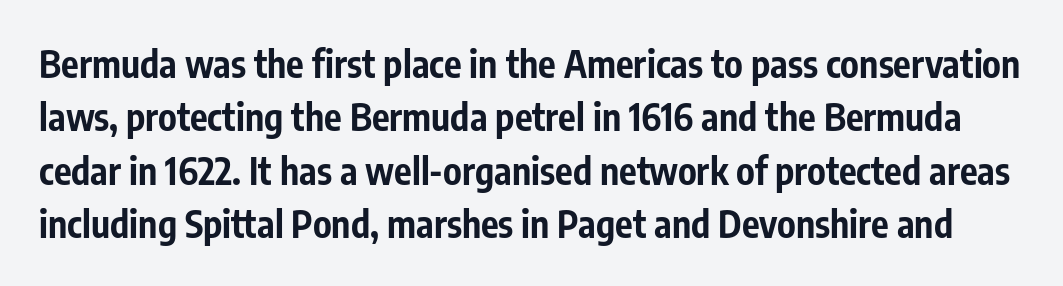
{"serif": "no", "italic": "no", "bold": "yes", "weight": "bold", "width": "condensed", "stroke_contrast": "low", "x_height": "medium", "monospaced": "no", "underline": "no", "line_spacing": "normal", "line_spacing_ratio": 1.44, "letter_spacing": "normal", "letter_spacing_em": 0.0, "glyph_px": 37}
